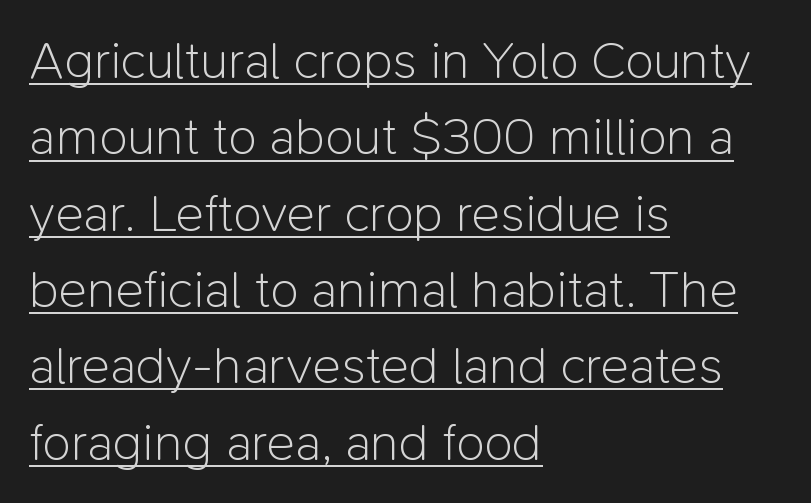
The image shows 53 px light sans-serif type, upright; set left-aligned, normal line spacing (1.44x), normal letter spacing, underlined; low stroke contrast and a medium x-height.
